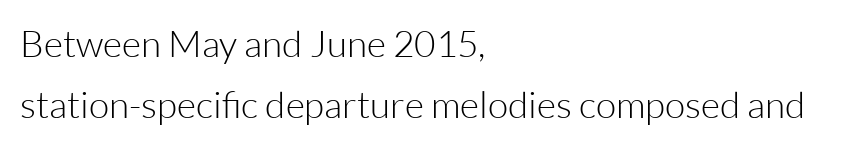
Q: Is the text bold? A: No.
Q: Is the text italic (slanted)? A: No, it is upright.
Q: Is the typeface a serif or a sans-serif typeface? A: Sans-serif.
Q: Is the text underlined? A: No.
Q: How is the paragraph aligned? A: Left-aligned.
Q: Is the spacing between letters normal or unusually wide? A: Normal.
Q: Is the spacing between lines tight, normal or loose? A: Normal.
Q: Width (condensed, normal, or wide)? A: Normal.
Q: Stroke contrast? A: Low.
Q: x-height? A: Medium.
Q: Monospaced? A: No.
